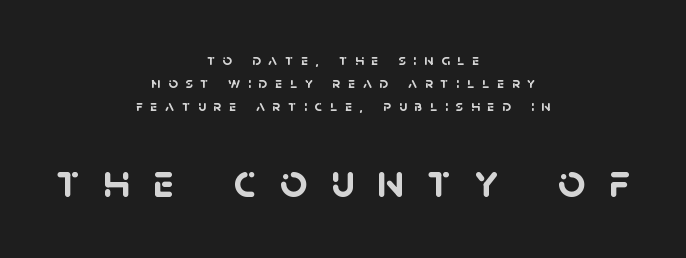
The more generous point size was reserved for the lower chunk. Thick stems and heavy bowls — unmistakably bold. Is this a sans? Yes — the strokes have no serifs. Decoration check: the copy has no underline.
